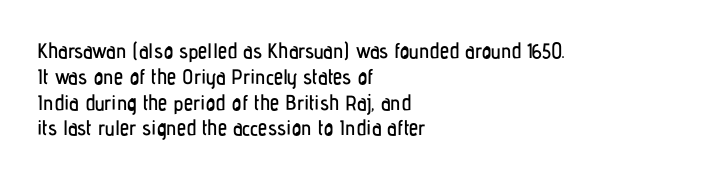
Q: Is the text italic (slanted)? A: No, it is upright.
Q: Is the text underlined? A: No.
Q: How is the paragraph aligned? A: Left-aligned.
Q: Is the spacing between letters normal or unusually wide? A: Normal.
